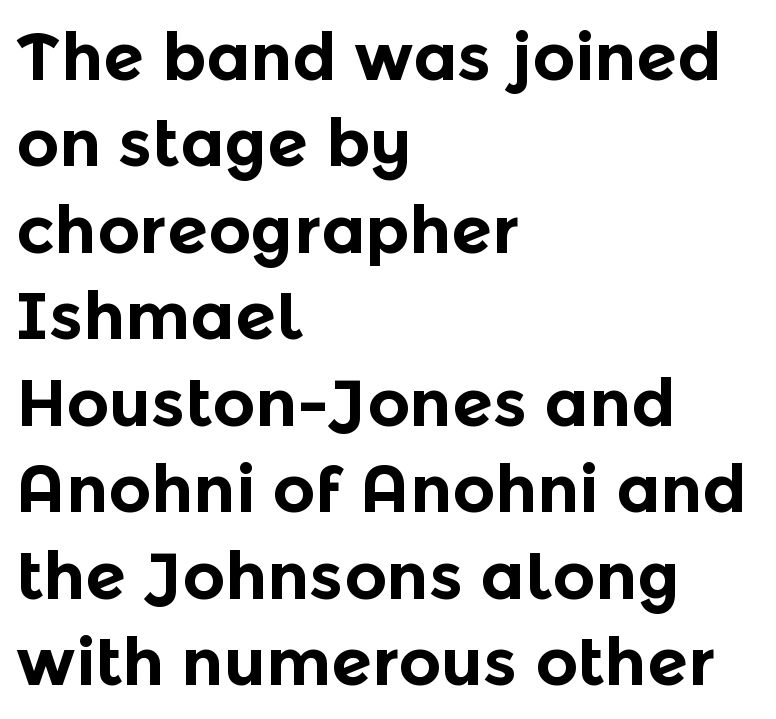
Heavy, bold letterforms. The face used here is proportionally spaced, like ordinary book or web type. A typesetter would call this leading conventional body-copy spacing. Default kerning and tracking; the words read as compact shapes. The text block is weighted toward the left margin, trailing off unevenly rightward. Only glyphs here, with clear space below each row.
